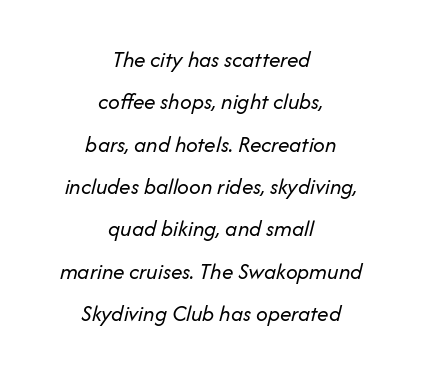
Q: Is the text bold? A: No.
Q: Is the text italic (slanted)? A: Yes, it leans right by about 14 degrees.
Q: Is the text underlined? A: No.
Q: How is the paragraph aligned? A: Centered.
Q: Is the spacing between letters normal or unusually wide? A: Normal.
